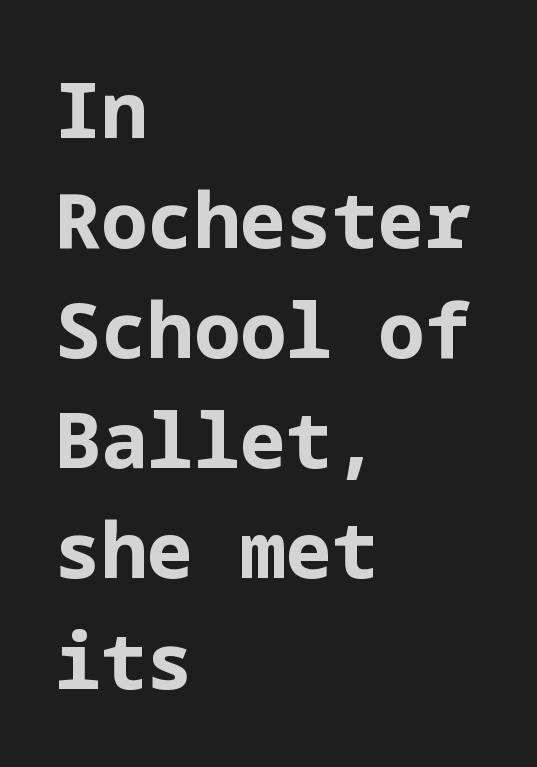
The image shows 77 px bold sans-serif type, upright; set left-aligned, normal line spacing (1.43x), normal letter spacing, not underlined; low stroke contrast and a medium x-height.
